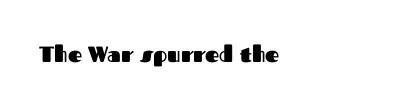
Q: Is the text bold? A: Yes.
Q: Is the text italic (slanted)? A: No, it is upright.
Q: Is the text underlined? A: No.
Q: How is the paragraph aligned? A: Left-aligned.
Q: Is the spacing between letters normal or unusually wide? A: Normal.
